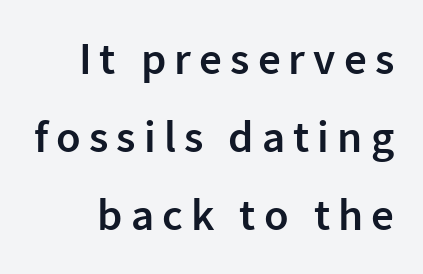
Q: Is the text bold? A: Semi-bold.
Q: Is the text italic (slanted)? A: No, it is upright.
Q: Is the typeface a serif or a sans-serif typeface? A: Sans-serif.
Q: Is the text underlined? A: No.
Q: Width (condensed, normal, or wide)? A: Normal.
Q: Stroke contrast? A: Low.
Q: x-height? A: Medium.
Q: Monospaced? A: No.
